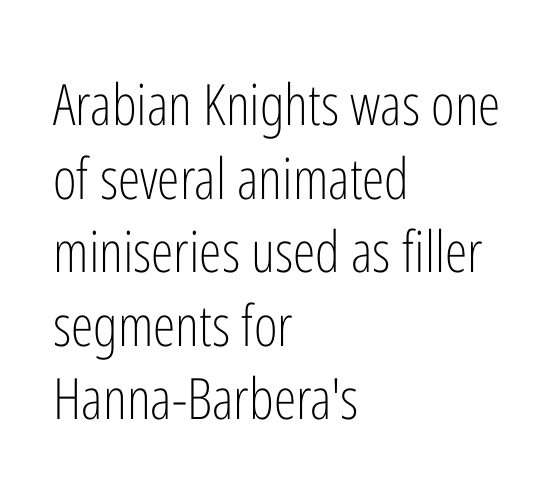
Posture: vertical. The text was rendered using a sans face with plain stroke endings. Spacing verdict: proportional, widths tailored to each character. Each word holds together tightly as a unit, with standard inter-letter gaps. Where is the straight margin? On the left. This block has exactly the height ordinary leading produces.
